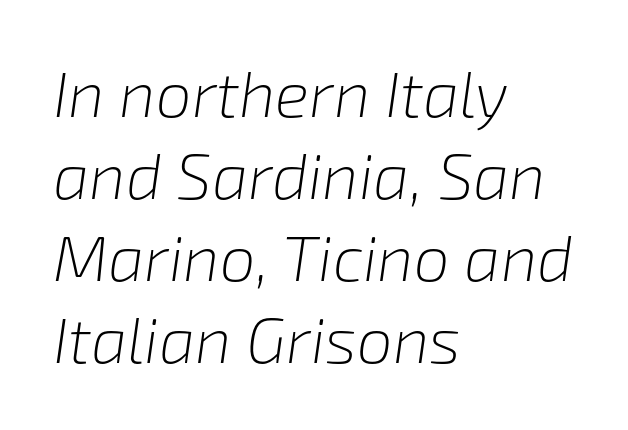
The image shows 64 px light type, italic (leaning right); set left-aligned, normal line spacing (1.28x), normal letter spacing, not underlined; low stroke contrast and a medium x-height.
